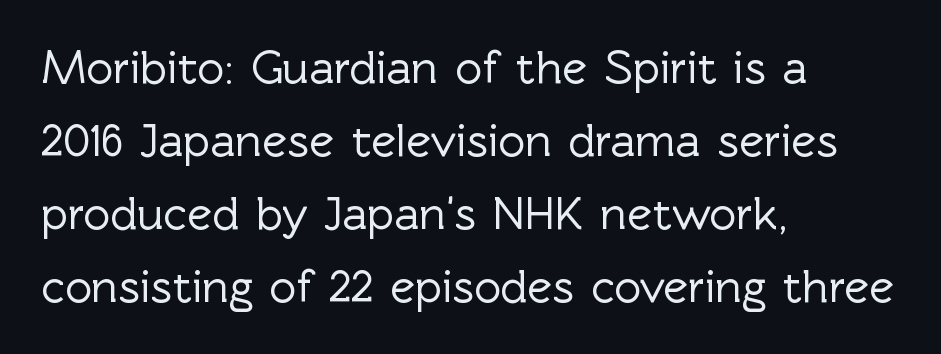
The lines sit at an ordinary, default distance from one another. This sample has the flowing, uneven cadence of proportional lettering. Italic: no, the glyphs are upright roman. Letterform terminals end flat and unadorned throughout the passage. Check under the words: just untouched page.
